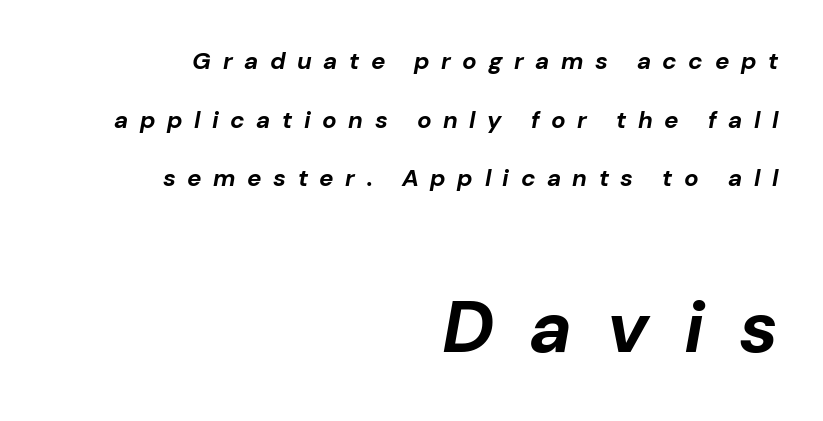
The image shows 73 px bold type, italic (leaning right); set right-aligned, loose line spacing (2.44x), unusually wide letter spacing (+0.48 em), not underlined; the second (bottom) block is 3.04x larger; low stroke contrast and a medium x-height.
